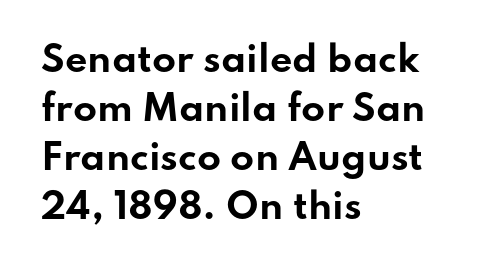
{"serif": "no", "italic": "no", "bold": "yes", "weight": "bold", "width": "wide", "stroke_contrast": "low", "x_height": "small", "monospaced": "no", "underline": "no", "align": "left", "line_spacing": "normal", "line_spacing_ratio": 1.4, "letter_spacing": "normal", "letter_spacing_em": 0.0, "glyph_px": 35}
